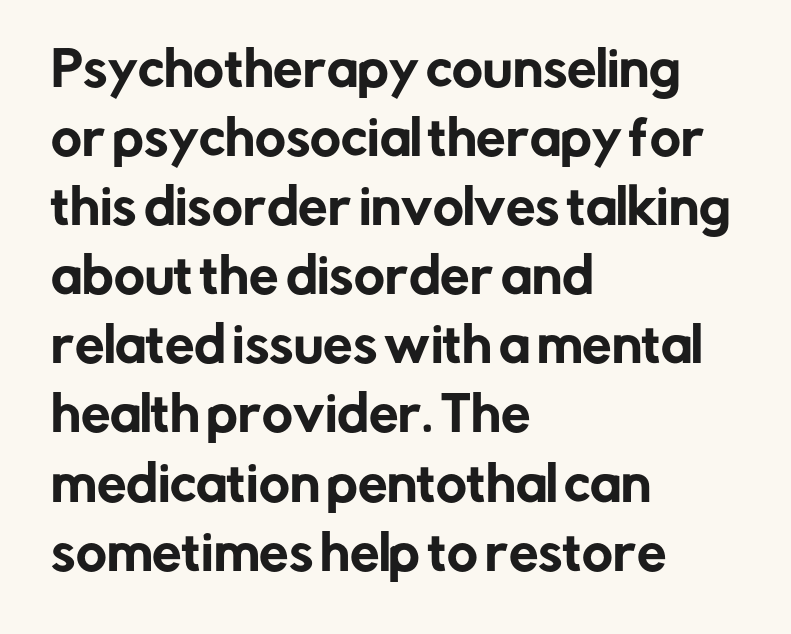
Reading down the block, your eye returns to a fixed left position each line. Descenders hang freely into open space. Compared with typical paragraphs, the rows here are spaced about the same. Do the characters align in a grid? No, the font is proportional.
